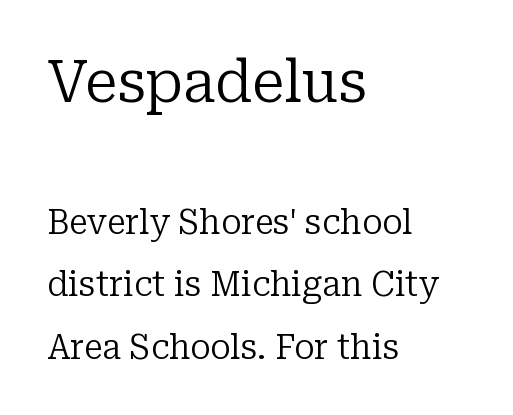
The image shows 59 px regular-weight serif type, upright; set left-aligned, line spacing 1.83x, normal letter spacing, not underlined; the first (top) block is 1.74x larger; low stroke contrast and a medium x-height.
